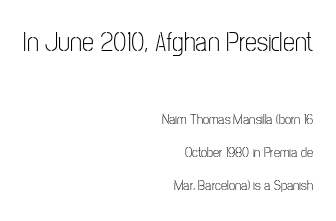
Summary of vertical rhythm: relaxed, with wide interline spacing. These lines stack with their right ends in a neat column. The font is comparable to plain body text, perhaps lighter. Does extra space separate the letters? No, they use regular spacing. Here the first block reads like a headline and the second like body copy. Posture: upright roman.
